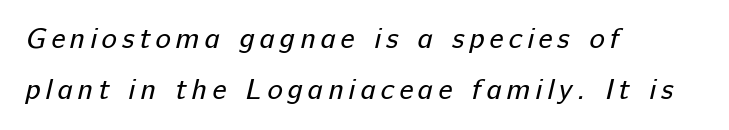
{"serif": "no", "bold": "no", "weight": "regular", "width": "normal", "stroke_contrast": "low", "x_height": "medium", "monospaced": "no", "underline": "no", "align": "left", "line_spacing_ratio": 1.77, "glyph_px": 29}
